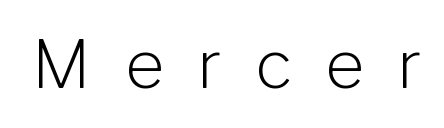
Q: Is the text bold? A: No.
Q: Is the text italic (slanted)? A: No, it is upright.
Q: Is the typeface a serif or a sans-serif typeface? A: Sans-serif.
Q: Is the text underlined? A: No.
Q: Is the spacing between letters normal or unusually wide? A: Unusually wide.
Q: Width (condensed, normal, or wide)? A: Normal.
Q: Stroke contrast? A: Low.
Q: x-height? A: Medium.
Q: Monospaced? A: No.
